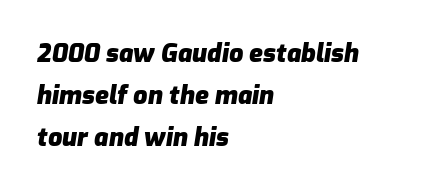
The image shows 25 px bold type, italic (leaning right); set left-aligned, normal line spacing (1.68x), normal letter spacing, not underlined.
